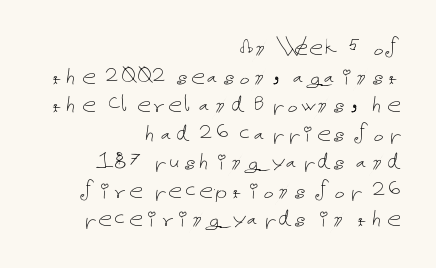
{"italic": "no", "bold": "no", "weight": "thin", "width": "normal", "stroke_contrast": "low", "x_height": "medium", "underline": "no", "align": "right", "line_spacing": "tight", "line_spacing_ratio": 1.02, "letter_spacing": "normal", "letter_spacing_em": 0.0, "glyph_px": 28}
